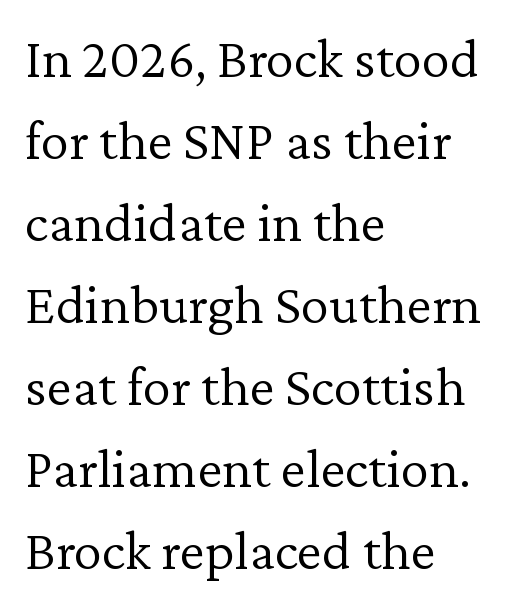
Is this a fixed-width face? No — the glyphs have proportional, varying widths. Note: serifs present on the glyphs. A roman cut, with each character standing at attention. Caption: standard tracking, unaltered.
